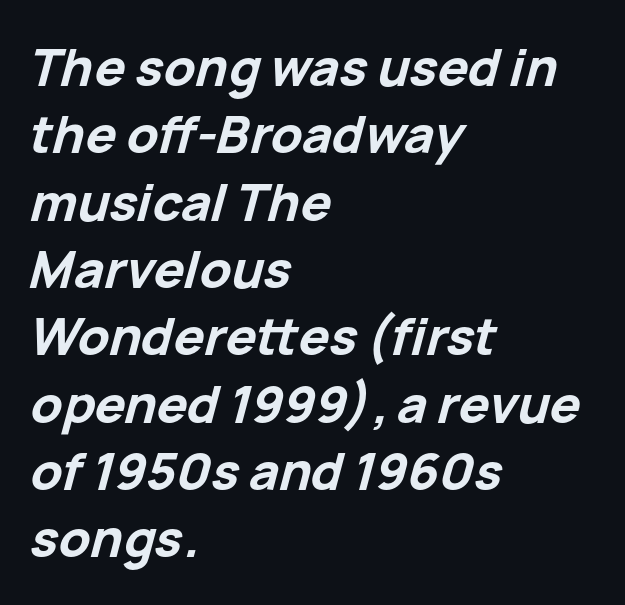
Q: Is the text bold? A: Yes.
Q: Is the text italic (slanted)? A: Yes, it leans right by about 15 degrees.
Q: Is the text underlined? A: No.
Q: How is the paragraph aligned? A: Left-aligned.
Q: Is the spacing between letters normal or unusually wide? A: Normal.
Q: Is the spacing between lines tight, normal or loose? A: Normal.
Q: Width (condensed, normal, or wide)? A: Normal.
Q: Stroke contrast? A: Low.
Q: x-height? A: Medium.
Q: Monospaced? A: No.
